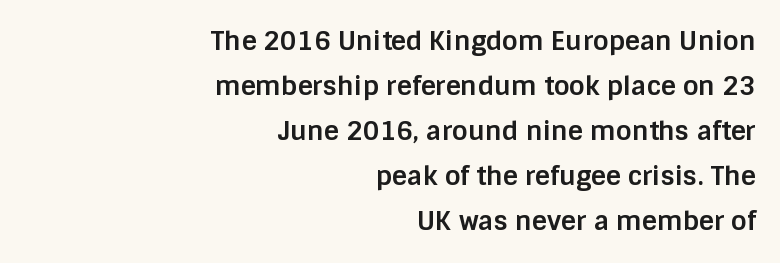
{"italic": "no", "bold": "yes", "underline": "no", "align": "right", "line_spacing_ratio": 1.73, "letter_spacing": "normal", "letter_spacing_em": 0.0, "glyph_px": 26}
